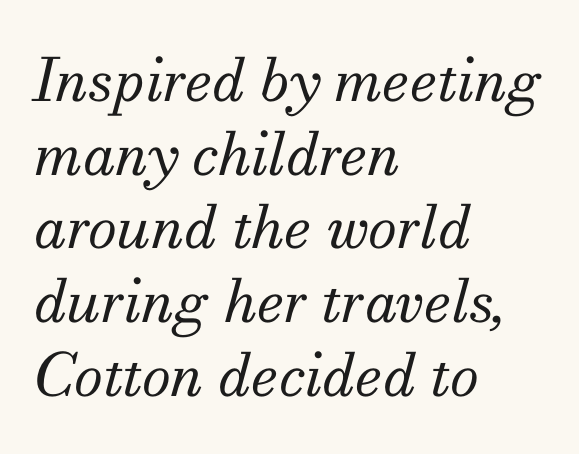
Type without underlining. A typesetter would call this proportional, since set widths differ per character. I'd call this a serif setting — the letters wear small feet. Weight: regular or lighter. Does extra space separate the letters? No, they use regular spacing.
